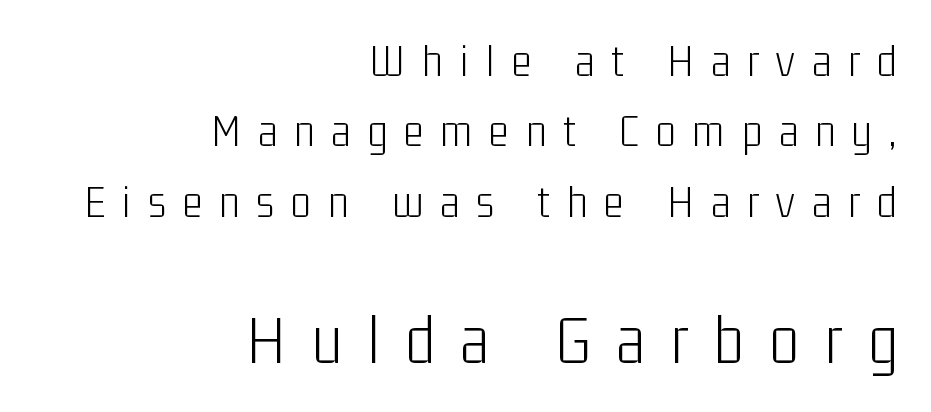
{"serif": "no", "italic": "no", "bold": "no", "weight": "light", "width": "condensed", "stroke_contrast": "low", "x_height": "medium", "monospaced": "no", "underline": "no", "align": "right", "line_spacing": "normal", "line_spacing_ratio": 1.5, "letter_spacing": "wide", "letter_spacing_em": 0.37, "larger_block": "second", "size_ratio": 1.49, "glyph_px": 70}
